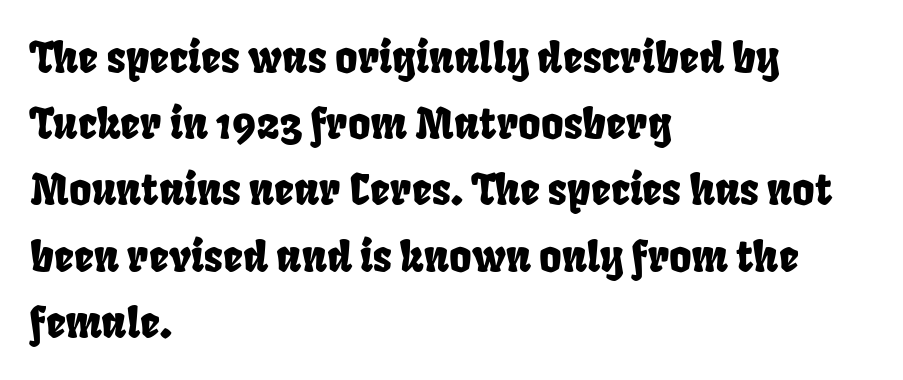
{"serif": "no", "width": "condensed", "stroke_contrast": "low", "x_height": "large", "monospaced": "no", "underline": "no", "align": "left", "line_spacing": "normal", "line_spacing_ratio": 1.54, "letter_spacing": "normal", "letter_spacing_em": 0.0, "glyph_px": 43}
